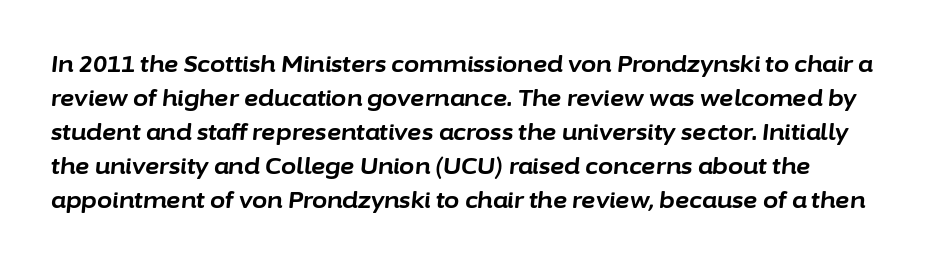
Short note: letters normally spaced. These lines sit exactly where default settings would place them. As a designer I'd log this as weight 700, bold. No word sits above an underline. Posture: slanted.
